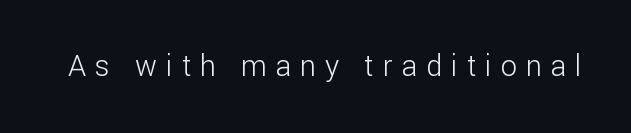
The words here are not underlined. Words appear elongated and porous because spacing is wide. Grotesque or geometric, the face here clearly has no serifs. The letters advance in unequal steps, a hallmark of proportional type. Letters have the restrained weight of plain body copy at most. Quick note: not italic, upright.
